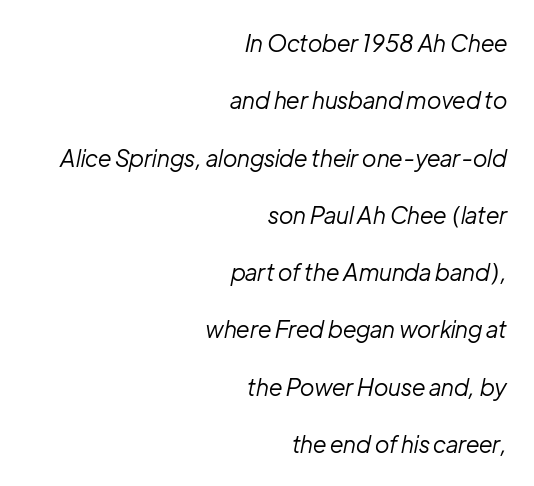
{"italic": "yes", "lean": "right", "slant_degrees": 12, "bold": "no", "underline": "no", "align": "right", "line_spacing": "loose", "line_spacing_ratio": 2.49, "letter_spacing": "normal", "letter_spacing_em": 0.0, "glyph_px": 23}
